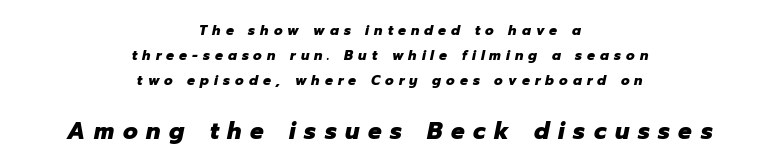
Q: Is the text bold? A: Yes.
Q: Is the text italic (slanted)? A: Yes, it leans right by about 12 degrees.
Q: Is the text underlined? A: No.
Q: How is the paragraph aligned? A: Centered.
Q: Is the spacing between letters normal or unusually wide? A: Unusually wide.
Q: Which block of text is set in a larger size, the first (top) or the second (bottom)? A: The second (bottom) one.
